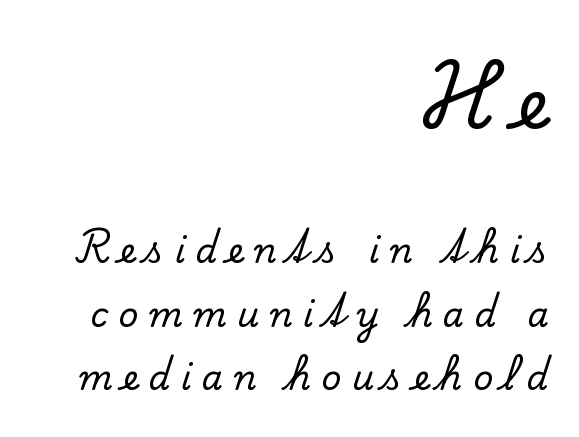
The passage shown begins with its larger block and ends with its smaller one. The rendering shows small feet on the letterforms — a serif design. Look at the tracking — it's clearly loosened, letters drifting apart. Has an underline been added? It has not. Each line ends at the same right margin while the left side varies.
